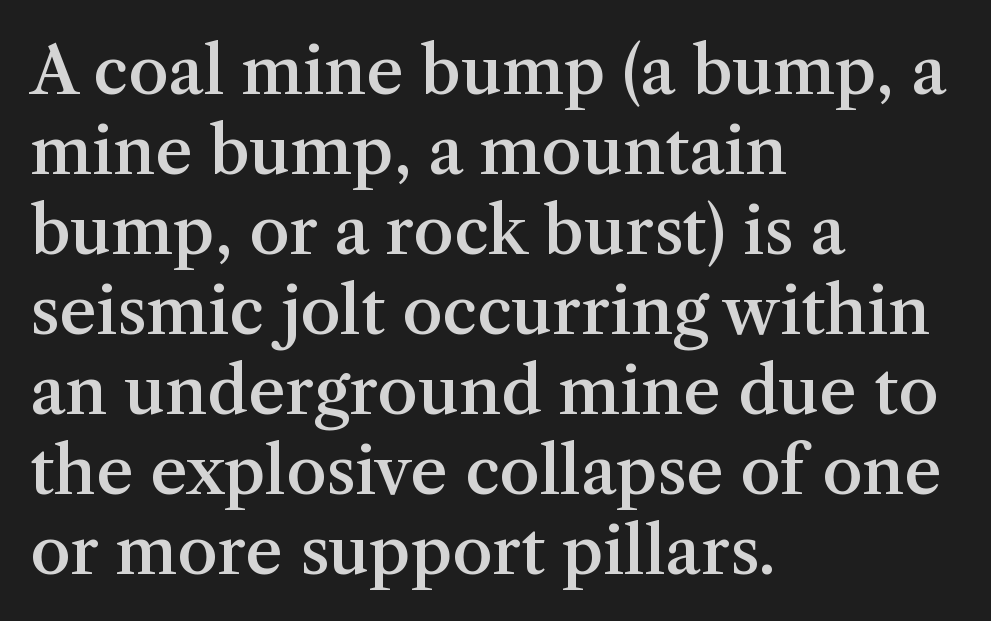
Q: Is the text bold? A: Semi-bold.
Q: Is the text italic (slanted)? A: No, it is upright.
Q: Is the typeface a serif or a sans-serif typeface? A: Serif.
Q: Is the text underlined? A: No.
Q: How is the paragraph aligned? A: Left-aligned.
Q: Is the spacing between letters normal or unusually wide? A: Normal.
Q: Width (condensed, normal, or wide)? A: Normal.
Q: Stroke contrast? A: Medium.
Q: x-height? A: Medium.
Q: Monospaced? A: No.
